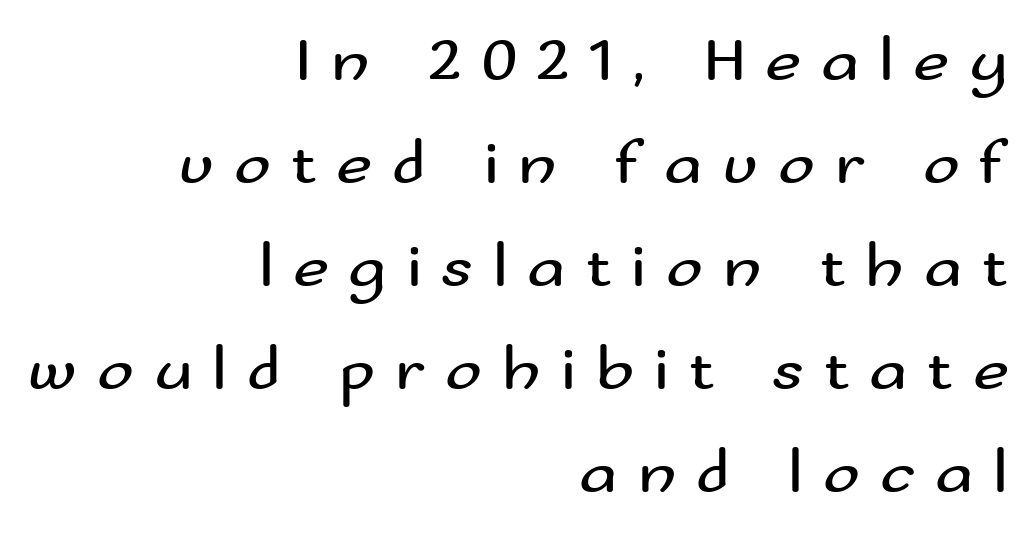
The gap between lines stays unmarked. Does the lettering tilt? It doesn't — this is upright. Unbolded letterforms with no extra heft. Interline gaps are of average width in this sample. The rag falls on the left side of this text block.
